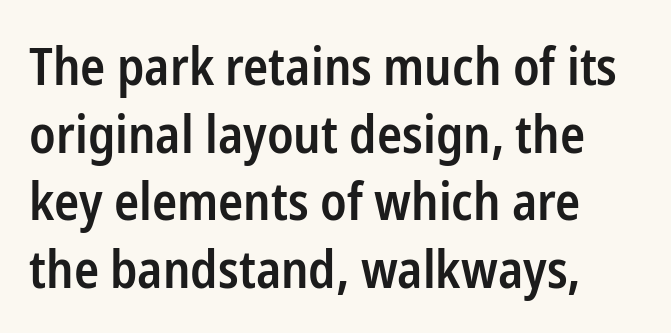
The space directly below the letters is spotless. Caption: multi-line text, flush left, ragged right. Every stem runs plumb, perpendicular to the baseline. In terms of letterspacing, this is plain default setting. As a designer I'd log this as weight 600, semibold. Whoever set this chose a conventional vertical rhythm.
